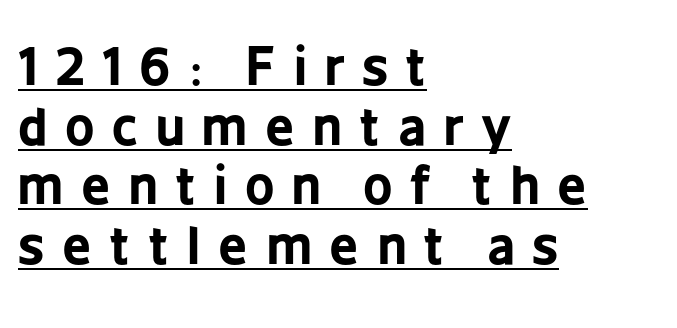
{"serif": "no", "italic": "no", "bold": "yes", "weight": "bold", "width": "condensed", "stroke_contrast": "low", "x_height": "medium", "monospaced": "no", "underline": "yes", "align": "left", "line_spacing_ratio": 1.17, "letter_spacing": "wide", "letter_spacing_em": 0.35, "glyph_px": 51}
